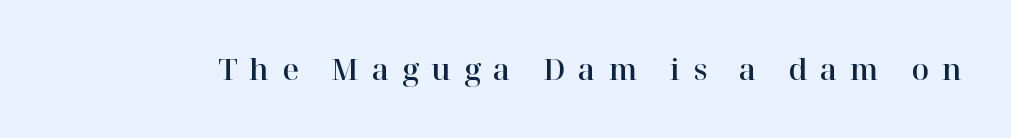
Loose tracking; the words dissolve into strings of separated letters. The space beneath each line is pristine and unruled. Posture: straight, roman, zero tilt. Check where the strokes stop: tiny serifs finish them off. Here the designer chose a conventional face with non-uniform glyph widths.
